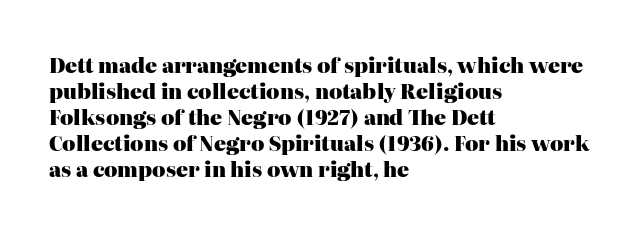
Q: Is the text bold? A: Yes.
Q: Is the text italic (slanted)? A: No, it is upright.
Q: Is the text underlined? A: No.
Q: How is the paragraph aligned? A: Left-aligned.
Q: Is the spacing between letters normal or unusually wide? A: Normal.
Q: Is the spacing between lines tight, normal or loose? A: Normal.
